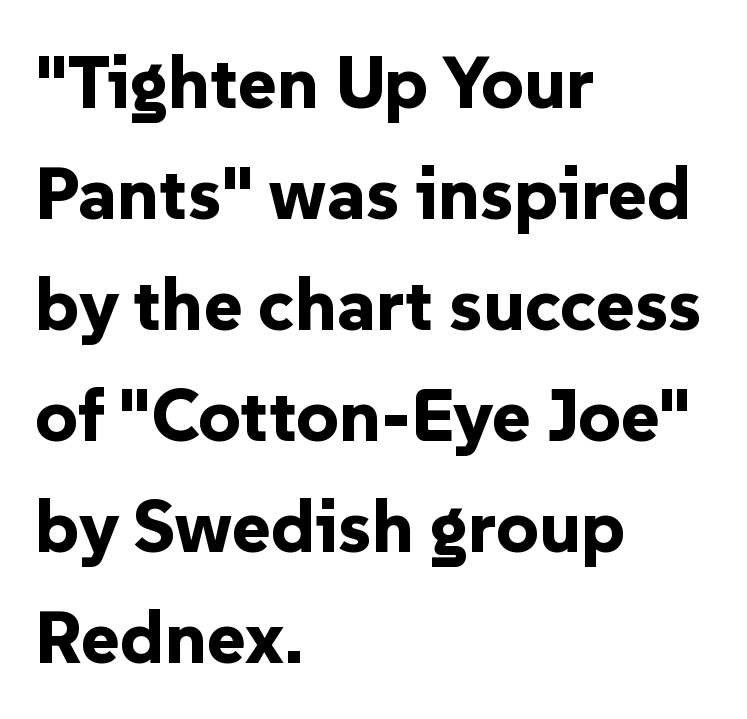
The lettering stays uniformly vertical, giving the passage a roman look. This rendering employs a face without finishing strokes, i.e., a sans-serif. One-word summary of the alignment: left. I'd describe the lettering as bold — thick and assertive. Here the designer chose a conventional face with non-uniform glyph widths. Reading down the column, the eye jumps a familiar distance to each next line.
